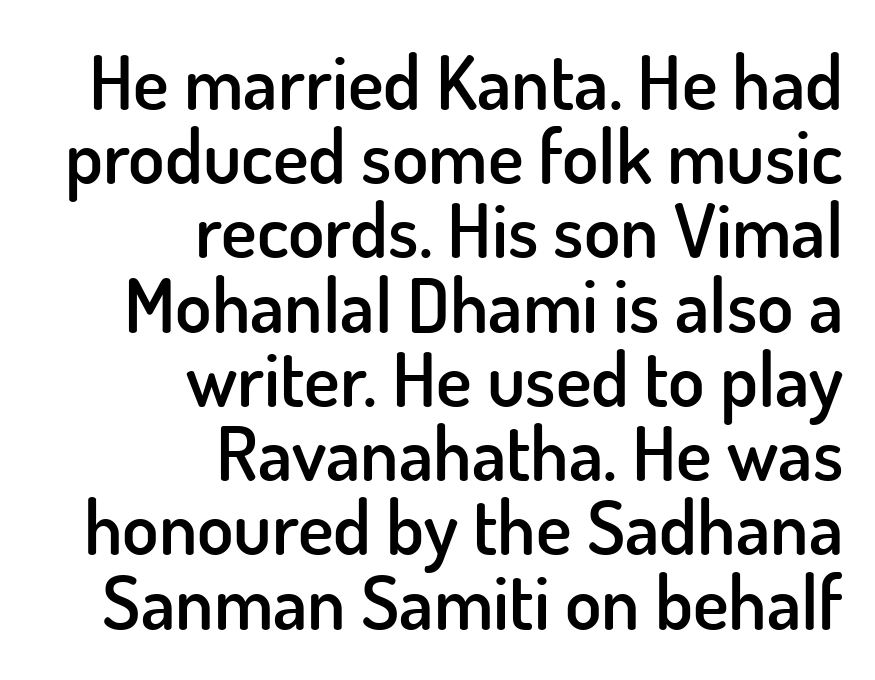
{"serif": "no", "italic": "no", "bold": "semi", "weight": "semibold", "width": "normal", "stroke_contrast": "low", "x_height": "small", "monospaced": "no", "underline": "no", "align": "right", "line_spacing": "tight", "line_spacing_ratio": 0.99, "letter_spacing": "normal", "letter_spacing_em": 0.0, "glyph_px": 75}
